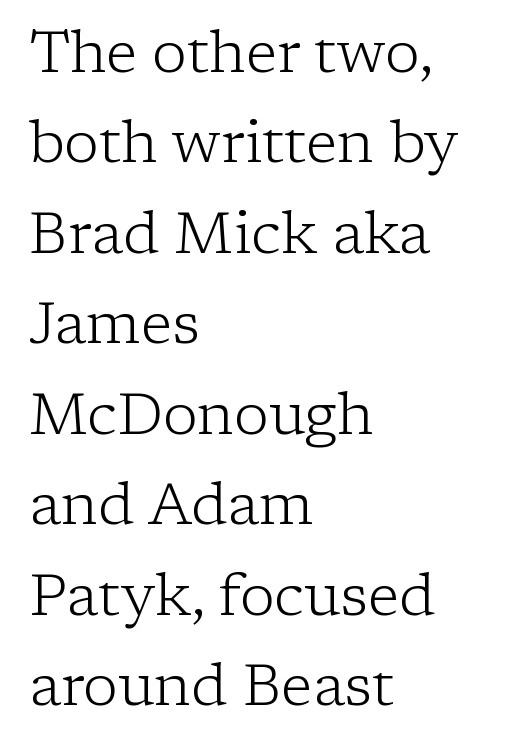
The image shows 58 px light serif type, upright; set left-aligned, normal line spacing (1.56x), normal letter spacing, not underlined; low stroke contrast and a medium x-height.
